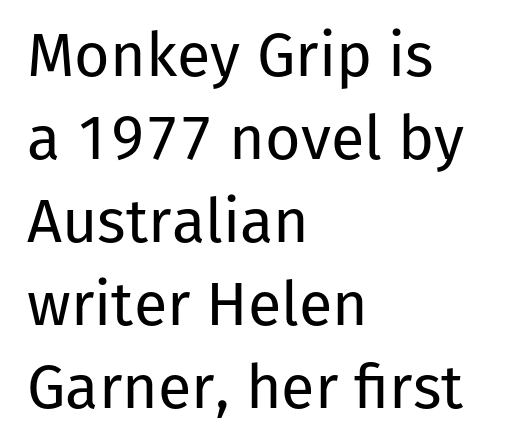
The image shows 61 px regular-weight sans-serif type, upright; set left-aligned, normal line spacing (1.36x), normal letter spacing, not underlined; low stroke contrast and a medium x-height.
